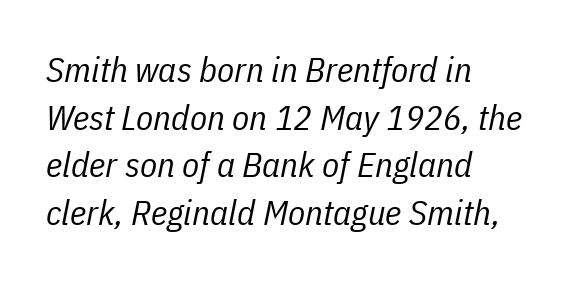
Q: Is the text bold? A: No.
Q: Is the text italic (slanted)? A: Yes, it leans right by about 11 degrees.
Q: Is the text underlined? A: No.
Q: How is the paragraph aligned? A: Left-aligned.
Q: Is the spacing between letters normal or unusually wide? A: Normal.
Q: Is the spacing between lines tight, normal or loose? A: Normal.
Q: Width (condensed, normal, or wide)? A: Condensed.
Q: Stroke contrast? A: Low.
Q: x-height? A: Medium.
Q: Monospaced? A: No.
